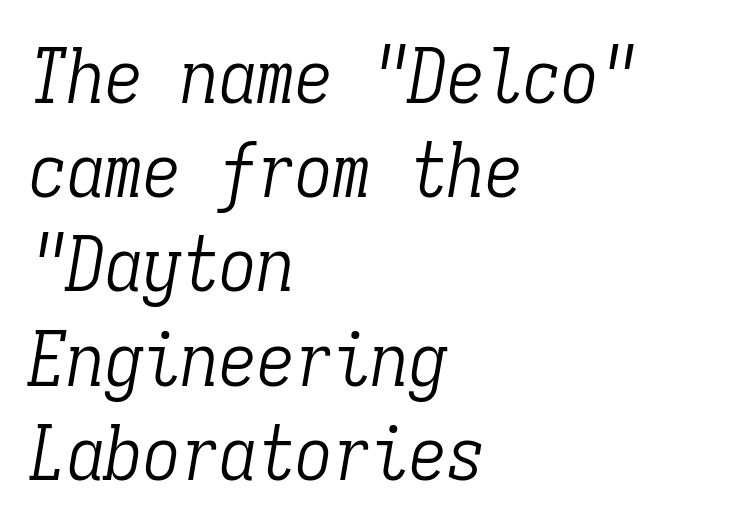
The image shows 76 px light, condensed serif type, italic (leaning right), monospaced; set left-aligned, line spacing 1.24x, normal letter spacing, not underlined; low stroke contrast and a medium x-height.
